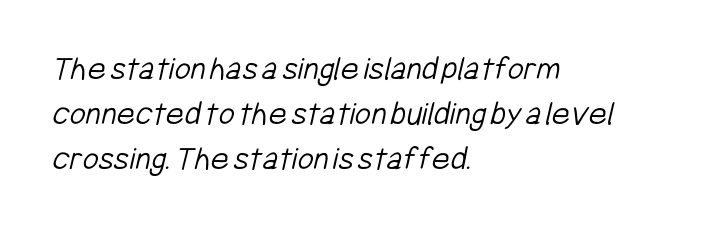
The image shows 35 px light, condensed sans-serif type; set left-aligned, normal line spacing (1.29x), normal letter spacing, not underlined; low stroke contrast and a medium x-height.
